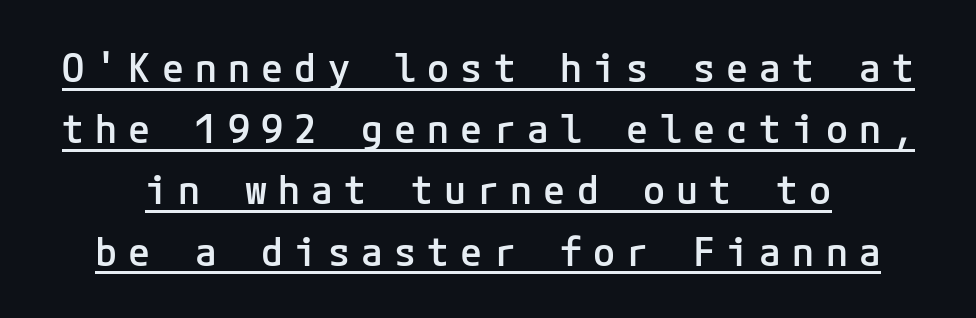
Q: Is the text bold? A: Semi-bold.
Q: Is the text italic (slanted)? A: No, it is upright.
Q: Is the typeface a serif or a sans-serif typeface? A: Sans-serif.
Q: Is the text underlined? A: Yes.
Q: Is the spacing between letters normal or unusually wide? A: Unusually wide.
Q: Is the spacing between lines tight, normal or loose? A: Normal.
Q: Width (condensed, normal, or wide)? A: Normal.
Q: Stroke contrast? A: Low.
Q: x-height? A: Medium.
